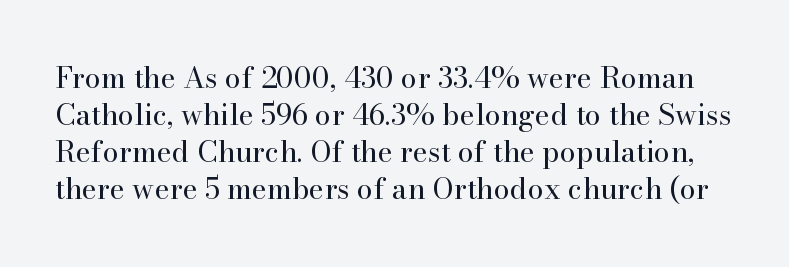
The image shows 29 px regular-weight serif type, upright; set normal line spacing (1.28x), normal letter spacing, not underlined; high stroke contrast and a small x-height.
